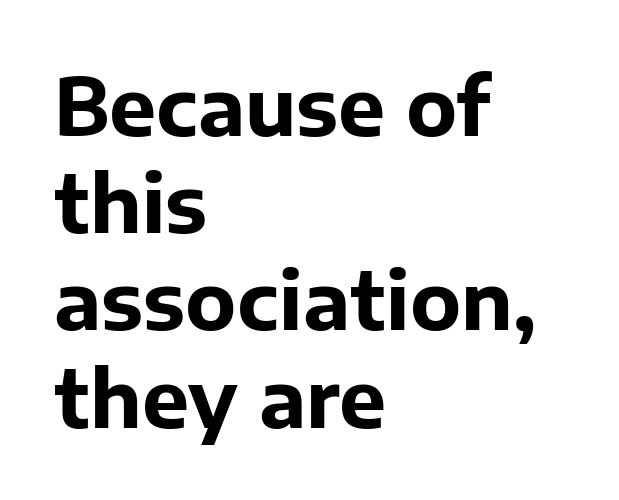
Words float on clear page, feet unadorned. The letters advance in unequal steps, a hallmark of proportional type. The passage shown has conventional tracking throughout. The designer went with a sans here, leaving each stem footless. Weight: bold.
